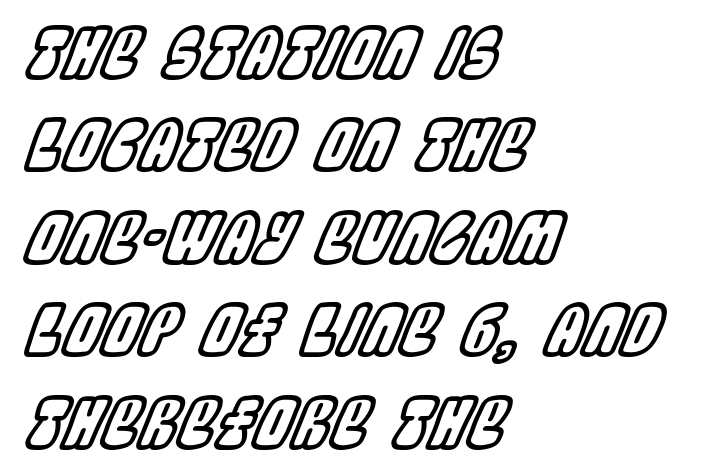
Each row of text sits above clean, open space. This sample uses an oblique cut, with every glyph tilted off the vertical. Is the block centered? No — it sits flush against the left margin. Horizontal bands of white between lines are of average thickness. The tracking reads as untouched default to a designer's eye.
